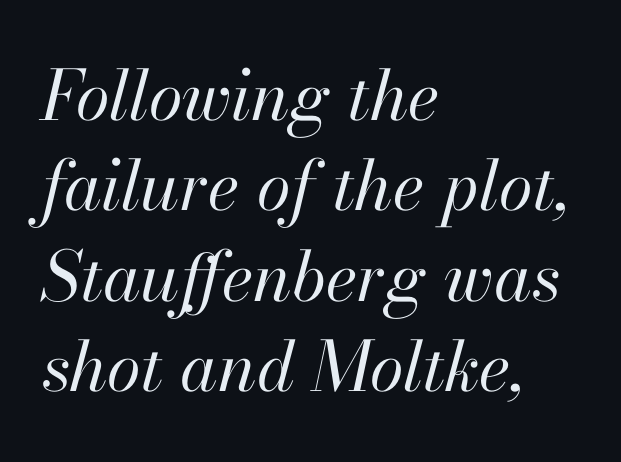
{"italic": "yes", "lean": "right", "slant_degrees": 13, "bold": "no", "weight": "regular", "width": "normal", "stroke_contrast": "high", "x_height": "small", "monospaced": "no", "underline": "no", "align": "left", "line_spacing": "normal", "line_spacing_ratio": 1.31, "letter_spacing": "normal", "letter_spacing_em": 0.0, "glyph_px": 69}
